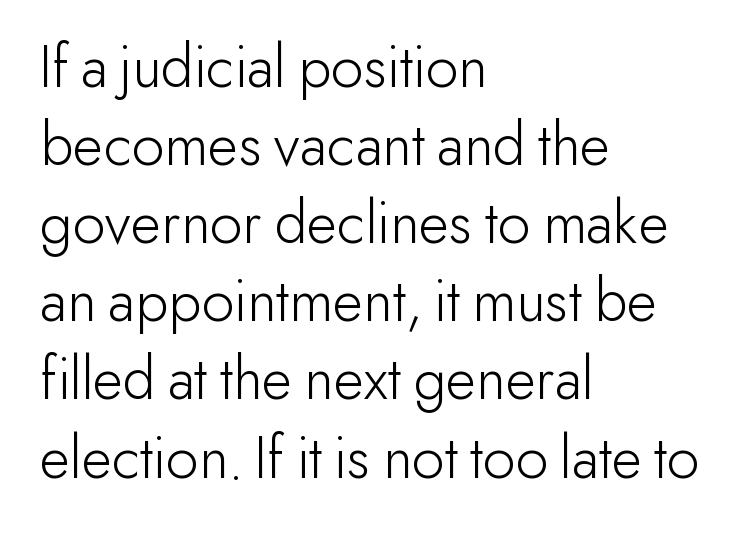
The strip under each line holds only bare page. It's the straight-up-and-down kind of type. Visually the block forms a straight wall on the left and a jagged coastline on the right. The passage shown is typed in a proportional face where columns would drift. These glyphs show unthickened strokes, regular width or finer.
